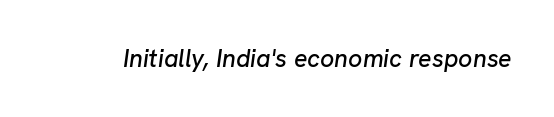
The image shows 25 px text type, italic (leaning right); set normal letter spacing, not underlined.
